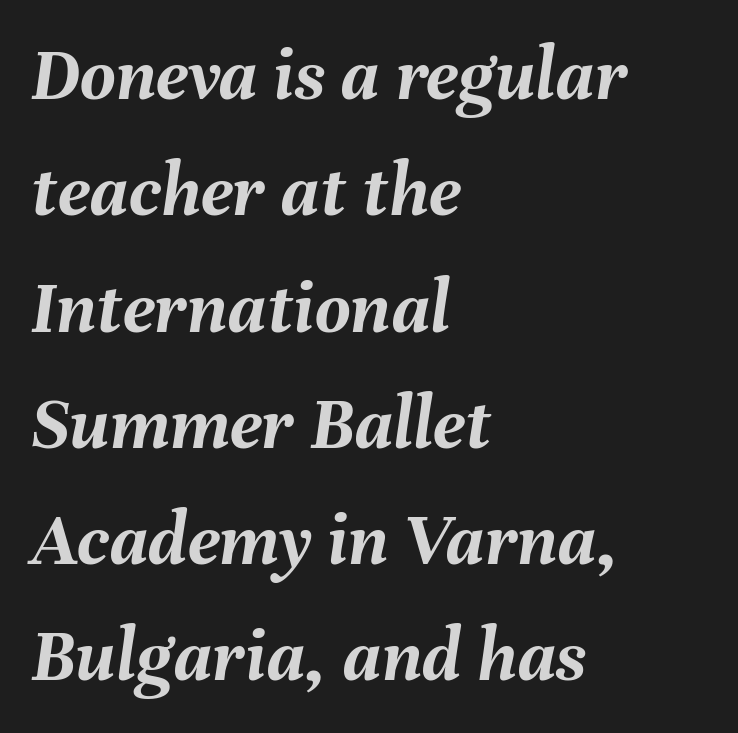
The image shows 77 px semibold type, italic (leaning right); set left-aligned, normal line spacing (1.51x), normal letter spacing, not underlined; medium stroke contrast and a medium x-height.
